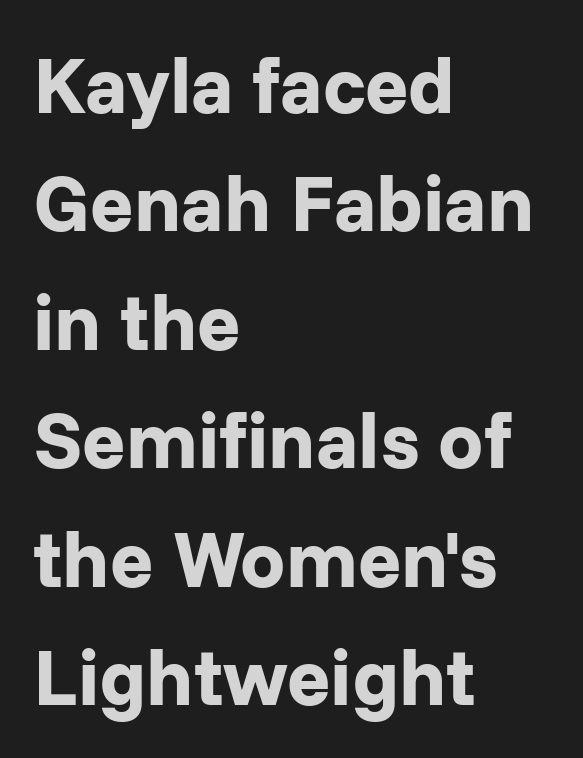
The image shows 80 px bold sans-serif type, upright; set left-aligned, normal line spacing (1.48x), normal letter spacing, not underlined; low stroke contrast and a medium x-height.
